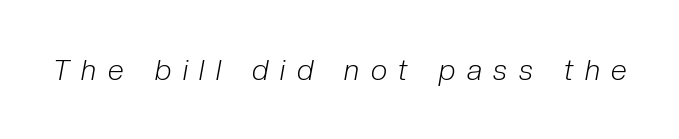
The image shows 29 px light, condensed type, italic (leaning right); set unusually wide letter spacing (+0.41 em), not underlined; low stroke contrast and a medium x-height.
